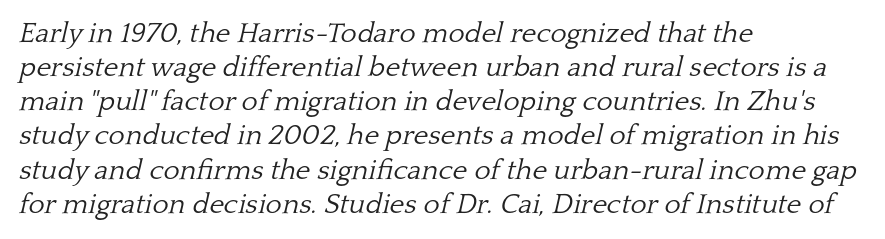
The image shows 28 px light serif type, italic (leaning right); set left-aligned, line spacing 1.22x, normal letter spacing, not underlined; low stroke contrast and a medium x-height.
